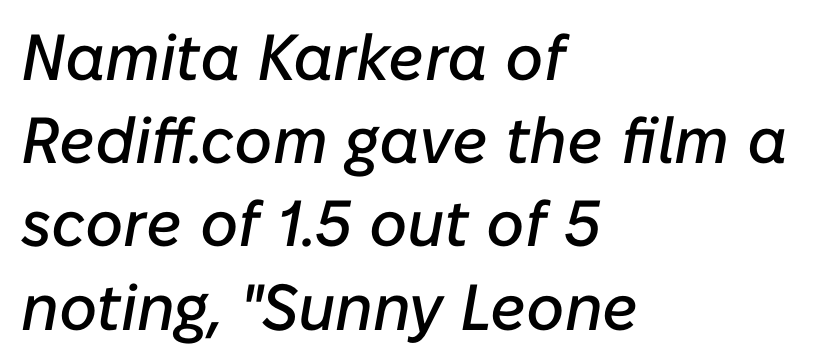
Q: Is the text italic (slanted)? A: Yes, it leans right by about 10 degrees.
Q: Is the text underlined? A: No.
Q: How is the paragraph aligned? A: Left-aligned.
Q: Is the spacing between letters normal or unusually wide? A: Normal.
Q: Is the spacing between lines tight, normal or loose? A: Normal.
Q: Width (condensed, normal, or wide)? A: Normal.
Q: Stroke contrast? A: Low.
Q: x-height? A: Medium.
Q: Monospaced? A: No.
